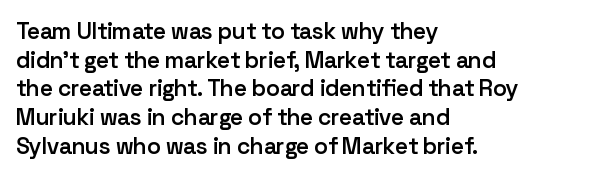
Q: Is the text bold? A: Semi-bold.
Q: Is the text italic (slanted)? A: No, it is upright.
Q: Is the text underlined? A: No.
Q: How is the paragraph aligned? A: Left-aligned.
Q: Is the spacing between letters normal or unusually wide? A: Normal.
Q: Is the spacing between lines tight, normal or loose? A: Normal.
